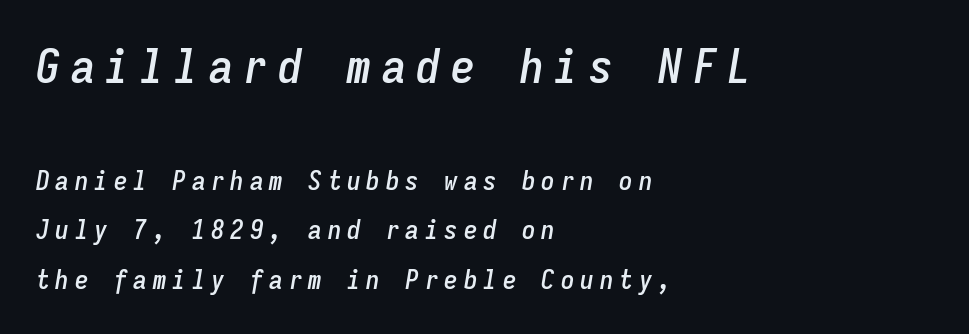
Q: Is the text italic (slanted)? A: Yes, it leans right by about 9 degrees.
Q: Is the text underlined? A: No.
Q: How is the paragraph aligned? A: Left-aligned.
Q: Is the spacing between letters normal or unusually wide? A: Unusually wide.
Q: Which block of text is set in a larger size, the first (top) or the second (bottom)? A: The first (top) one.
Q: Width (condensed, normal, or wide)? A: Condensed.
Q: Stroke contrast? A: Low.
Q: x-height? A: Medium.
Q: Monospaced? A: Yes.
